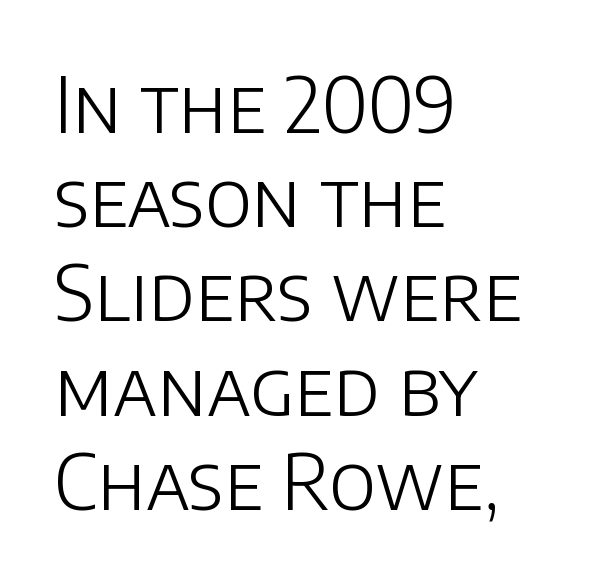
{"serif": "no", "italic": "no", "bold": "no", "weight": "light", "width": "normal", "stroke_contrast": "low", "x_height": "large", "monospaced": "no", "underline": "no", "align": "left", "line_spacing_ratio": 1.24, "letter_spacing": "normal", "letter_spacing_em": 0.0, "glyph_px": 76}
